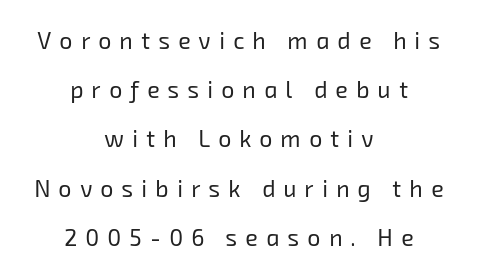
The image shows 23 px text type; set centered, loose line spacing (2.14x), unusually wide letter spacing (+0.36 em), not underlined.
